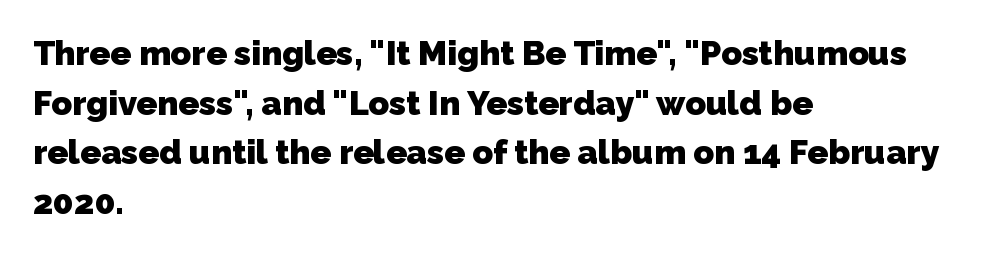
{"serif": "no", "bold": "yes", "weight": "heavy", "width": "normal", "stroke_contrast": "low", "x_height": "medium", "monospaced": "no", "underline": "no", "align": "left", "line_spacing": "normal", "line_spacing_ratio": 1.46, "letter_spacing": "normal", "letter_spacing_em": 0.0, "glyph_px": 34}
